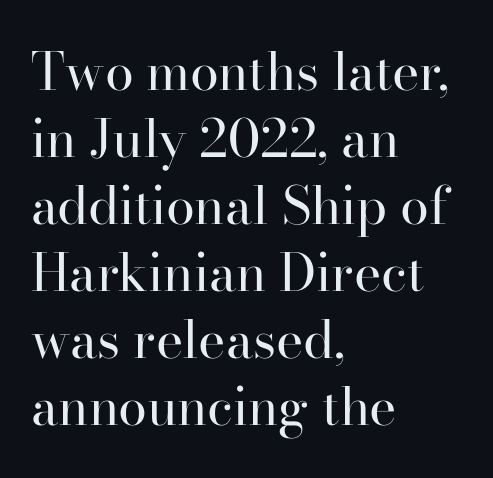
Serifs: yes, visible at the terminals of the letterforms. The foot of each line stays bare and open. The rendering uses natural spacing where letterforms have individual widths. Horizontally, the lines are justified to the leading edge only. Summary of vertical rhythm: regular, with standard interline spacing.
